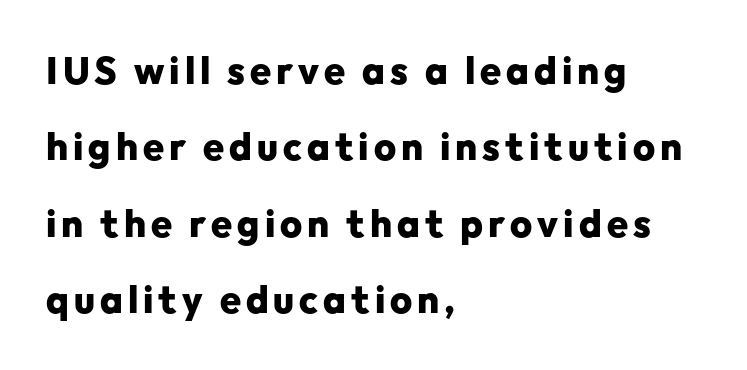
Notice how thick the strokes are: this is what a full bold looks like. The lines are quadded left. Each row of text sits above clean, open space. The letters carry no serifs — their stems end cleanly without finishing strokes. Summary of vertical rhythm: relaxed, with wide interline spacing. Here the designer chose a conventional face with non-uniform glyph widths.
